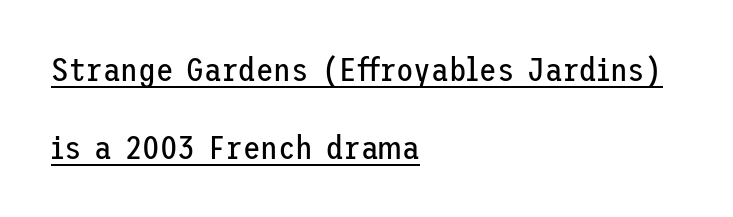
Whoever set this chose breathing room over compactness in the vertical rhythm. Rendered with straight, roman letterforms. The face used here is rendered with its standard letterfit. In designer terms, the underline attribute is active on this setting. Heaviness? Minimal to ordinary, like unemphasized prose.
